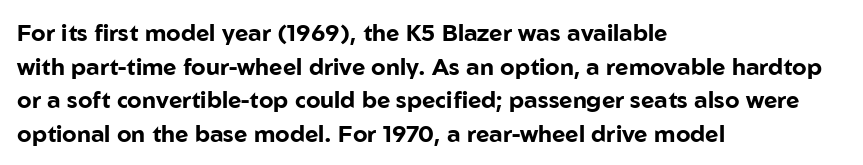
{"italic": "no", "bold": "yes", "underline": "no", "align": "left", "line_spacing": "normal", "line_spacing_ratio": 1.46, "letter_spacing": "normal", "letter_spacing_em": 0.0, "glyph_px": 23}
